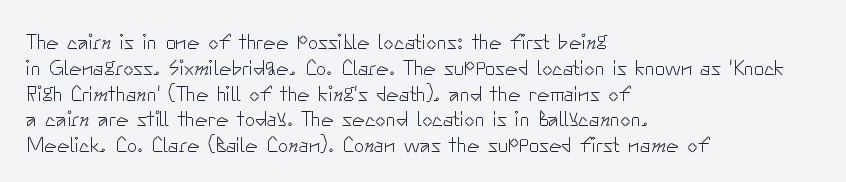
The image shows 21 px text type, upright; set left-aligned, line spacing 1.23x, normal letter spacing, not underlined.
